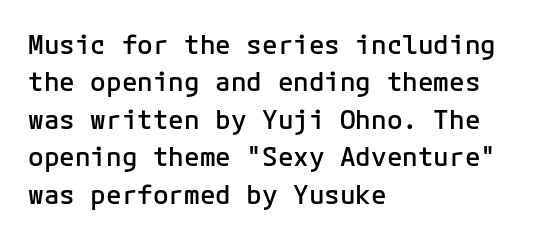
{"italic": "no", "bold": "semi", "underline": "no", "align": "left", "line_spacing": "normal", "line_spacing_ratio": 1.44, "letter_spacing": "normal", "letter_spacing_em": 0.0, "glyph_px": 26}
